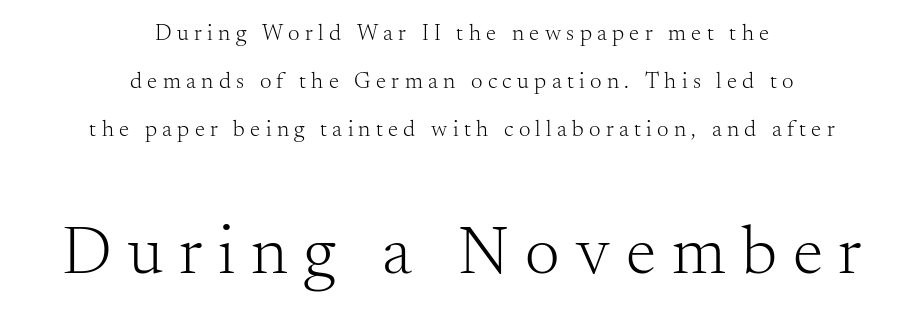
The image shows 69 px light serif type, upright; set centered, loose line spacing (2.08x), unusually wide letter spacing (+0.23 em), not underlined; the second (bottom) block is 3.0x larger; medium stroke contrast and a small x-height.
